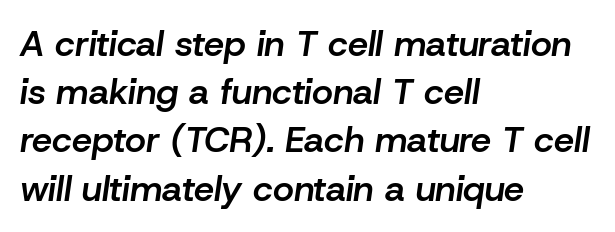
{"italic": "yes", "lean": "right", "slant_degrees": 8, "bold": "semi", "weight": "semibold", "width": "normal", "stroke_contrast": "low", "x_height": "medium", "monospaced": "no", "underline": "no", "align": "left", "line_spacing": "normal", "line_spacing_ratio": 1.34, "letter_spacing": "normal", "letter_spacing_em": 0.0, "glyph_px": 36}
